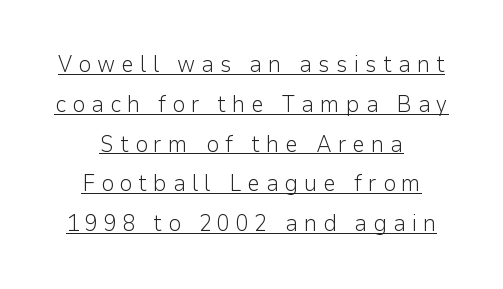
{"italic": "no", "bold": "no", "underline": "yes", "align": "center", "line_spacing_ratio": 1.73, "letter_spacing": "wide", "letter_spacing_em": 0.26, "glyph_px": 23}
